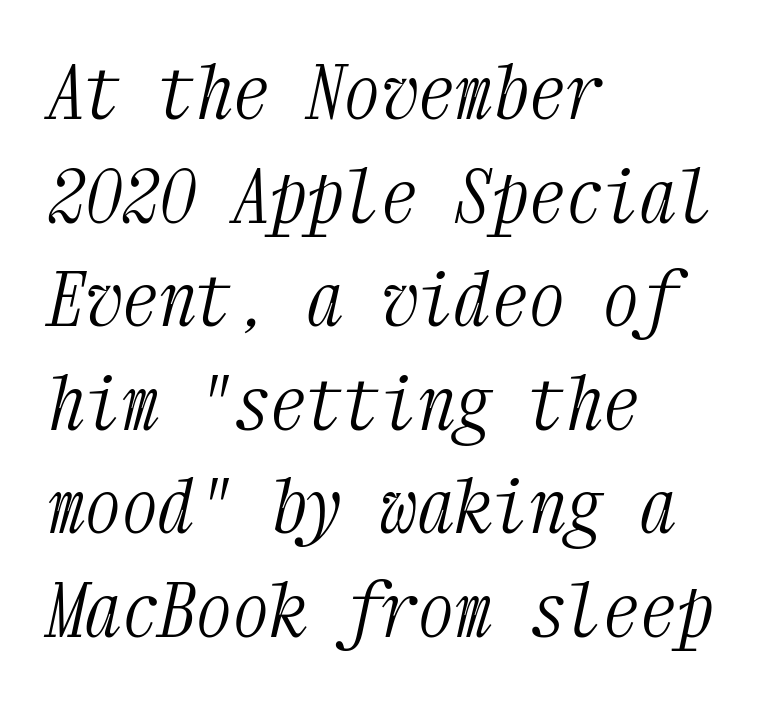
The paragraph shown leans on its left margin. The designer left line spacing at the default. Caption: face not bold, strokes unweighted. An italicized treatment has been applied to the whole sample. Monospaced: the letters line up in strict vertical columns. Quick note: underline off.
